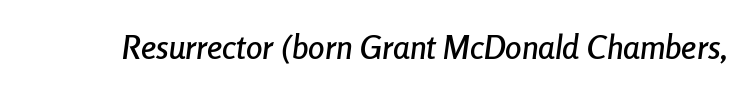
The letters are slanted; this is an italic face. This sample has the flowing, uneven cadence of proportional lettering. The space beneath each line is pristine and unruled. Inter-character spacing is left at the font's built-in metrics.
